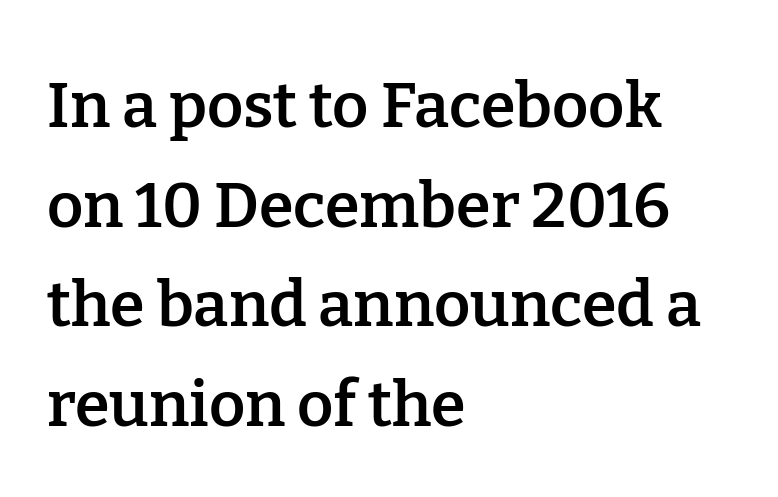
Q: Is the text bold? A: Semi-bold.
Q: Is the text italic (slanted)? A: No, it is upright.
Q: Is the typeface a serif or a sans-serif typeface? A: Serif.
Q: Is the text underlined? A: No.
Q: How is the paragraph aligned? A: Left-aligned.
Q: Is the spacing between letters normal or unusually wide? A: Normal.
Q: Is the spacing between lines tight, normal or loose? A: Normal.
Q: Width (condensed, normal, or wide)? A: Normal.
Q: Stroke contrast? A: Low.
Q: x-height? A: Medium.
Q: Monospaced? A: No.
